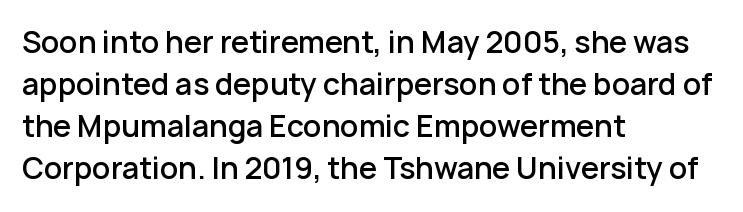
The image shows 29 px semibold sans-serif type, upright; set left-aligned, normal line spacing (1.45x), normal letter spacing, not underlined; low stroke contrast and a medium x-height.
